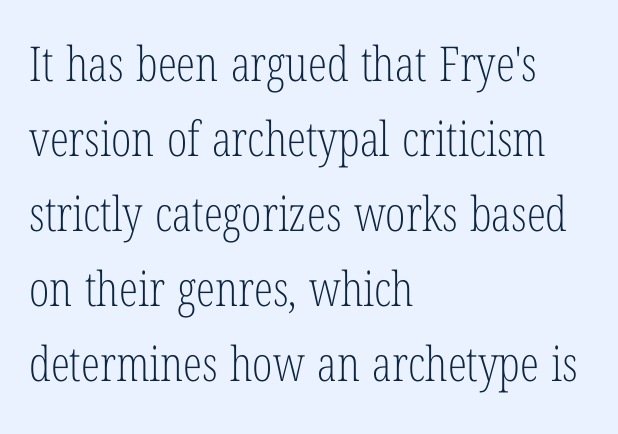
The image shows 48 px light, condensed serif type, upright; set left-aligned, normal line spacing (1.56x), normal letter spacing, not underlined; low stroke contrast and a medium x-height.
